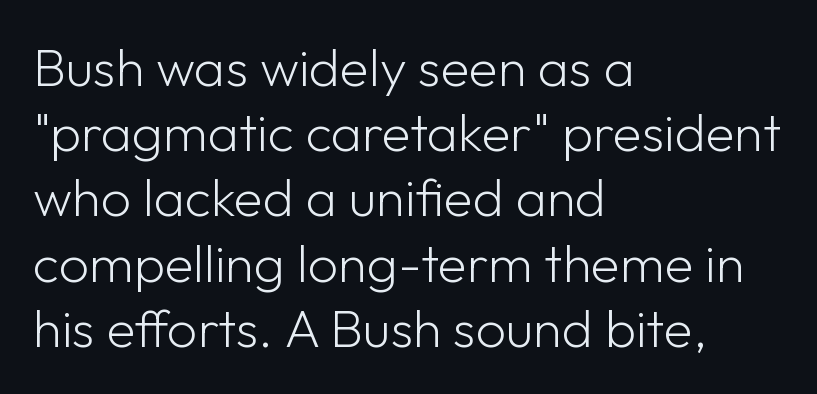
Does the lettering tilt? It doesn't — this is upright. The weight would be labelled regular, book, light, or lighter still. There is no visible air inserted between adjacent glyphs. The space beneath each line is pristine and unruled. Spacing verdict: proportional, widths tailored to each character. The rag falls on the right side of this text block.
